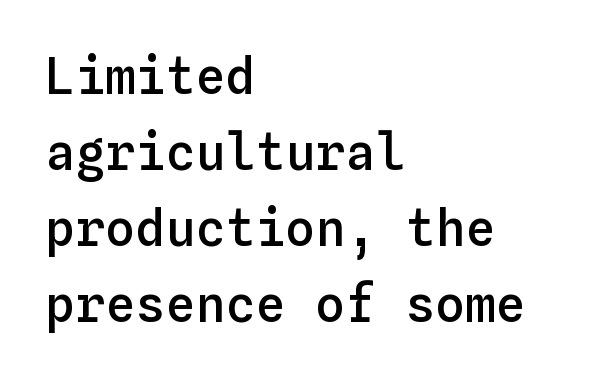
{"italic": "no", "bold": "semi", "weight": "semibold", "width": "normal", "stroke_contrast": "low", "x_height": "medium", "monospaced": "yes", "underline": "no", "align": "left", "line_spacing": "normal", "line_spacing_ratio": 1.52, "letter_spacing": "normal", "letter_spacing_em": 0.0, "glyph_px": 50}
